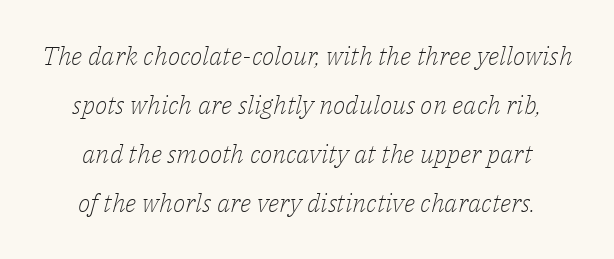
Q: Is the text bold? A: No.
Q: Is the text italic (slanted)? A: Yes, it leans right by about 14 degrees.
Q: Is the text underlined? A: No.
Q: Is the spacing between letters normal or unusually wide? A: Normal.
